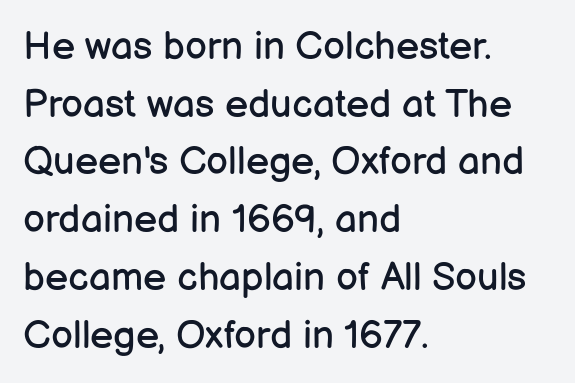
Nothing sits at the stroke ends, so this counts as sans-serif. Plain, unruled lines of type. Weight: in the light-to-regular range. The tracking reads as untouched default to a designer's eye.
